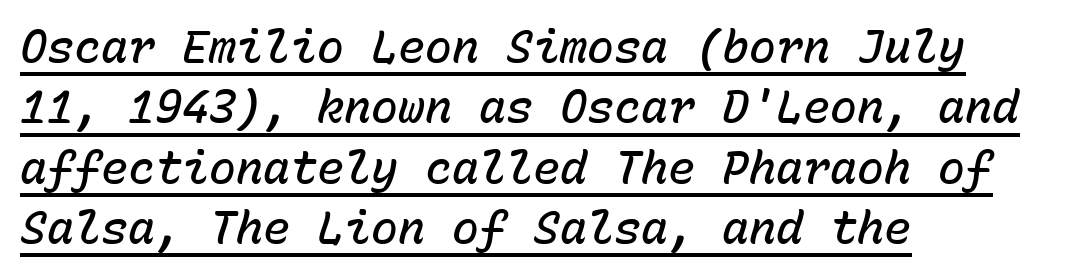
Q: Is the text bold? A: Semi-bold.
Q: Is the text italic (slanted)? A: Yes, it leans right by about 15 degrees.
Q: Is the text underlined? A: Yes.
Q: How is the paragraph aligned? A: Left-aligned.
Q: Is the spacing between letters normal or unusually wide? A: Normal.
Q: Is the spacing between lines tight, normal or loose? A: Normal.
Q: Width (condensed, normal, or wide)? A: Normal.
Q: Stroke contrast? A: Low.
Q: x-height? A: Medium.
Q: Monospaced? A: Yes.
